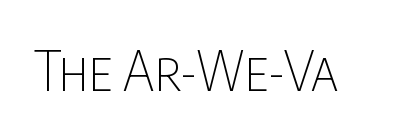
Q: Is the text bold? A: No.
Q: Is the text italic (slanted)? A: No, it is upright.
Q: Is the typeface a serif or a sans-serif typeface? A: Sans-serif.
Q: Is the text underlined? A: No.
Q: Is the spacing between letters normal or unusually wide? A: Normal.
Q: Width (condensed, normal, or wide)? A: Condensed.
Q: Stroke contrast? A: Low.
Q: x-height? A: Large.
Q: Monospaced? A: No.
